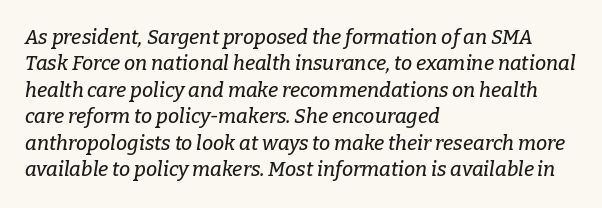
{"italic": "yes", "lean": "right", "slant_degrees": 9, "underline": "no", "align": "left", "line_spacing": "normal", "line_spacing_ratio": 1.32, "letter_spacing": "normal", "letter_spacing_em": 0.0, "glyph_px": 20}
